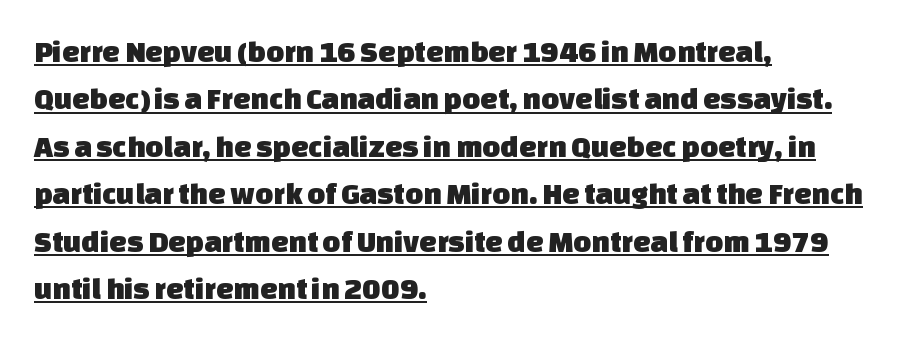
{"serif": "no", "width": "normal", "stroke_contrast": "low", "x_height": "large", "monospaced": "no", "underline": "yes", "align": "left", "line_spacing": "normal", "line_spacing_ratio": 1.53, "letter_spacing": "normal", "letter_spacing_em": 0.0, "glyph_px": 31}
